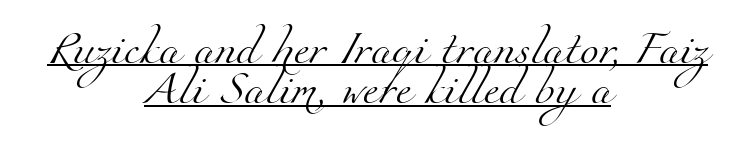
Q: Is the text bold? A: No.
Q: Is the typeface a serif or a sans-serif typeface? A: Serif.
Q: Is the text underlined? A: Yes.
Q: How is the paragraph aligned? A: Centered.
Q: Is the spacing between letters normal or unusually wide? A: Normal.
Q: Width (condensed, normal, or wide)? A: Normal.
Q: Stroke contrast? A: Medium.
Q: x-height? A: Small.
Q: Monospaced? A: No.
